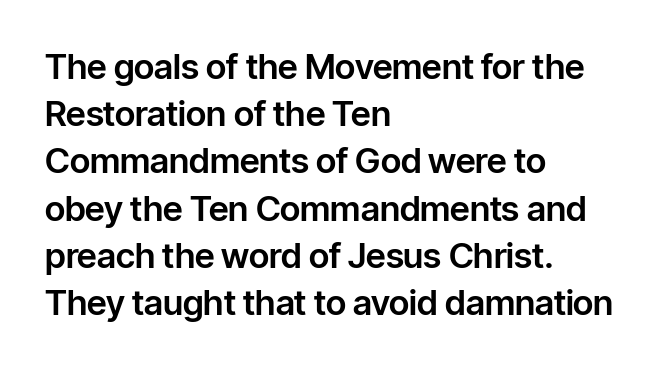
The image shows 35 px sans-serif type, upright; set left-aligned, normal line spacing (1.35x), normal letter spacing, not underlined; low stroke contrast and a medium x-height.
